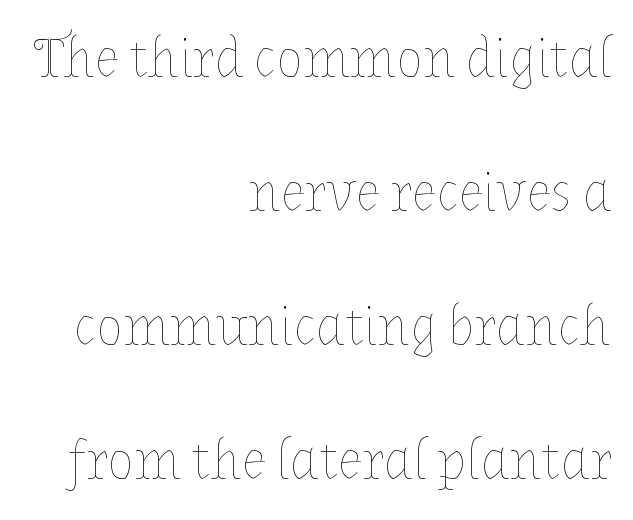
Descenders are the only things crossing below the line. How would I describe the line gaps? Wide and relaxed. Caption: multi-line text, flush right, ragged left. Character widths vary here, with narrow letters taking less room than wide ones.
